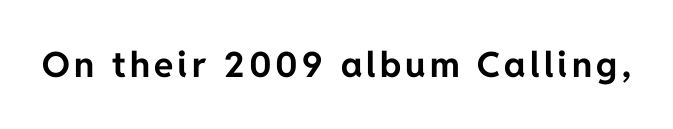
Q: Is the text bold? A: Yes.
Q: Is the text italic (slanted)? A: No, it is upright.
Q: Is the typeface a serif or a sans-serif typeface? A: Sans-serif.
Q: Is the text underlined? A: No.
Q: Width (condensed, normal, or wide)? A: Normal.
Q: Stroke contrast? A: Low.
Q: x-height? A: Medium.
Q: Monospaced? A: No.
